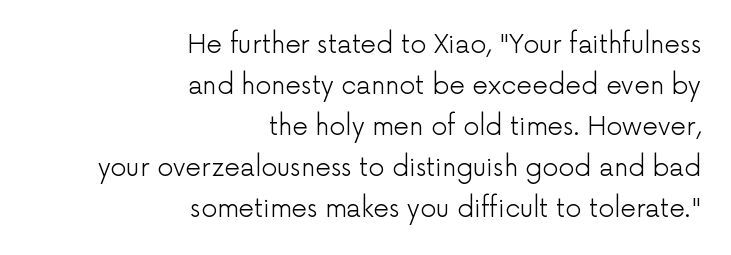
Q: Is the text bold? A: No.
Q: Is the text italic (slanted)? A: No, it is upright.
Q: Is the text underlined? A: No.
Q: How is the paragraph aligned? A: Right-aligned.
Q: Is the spacing between letters normal or unusually wide? A: Normal.
Q: Is the spacing between lines tight, normal or loose? A: Normal.
